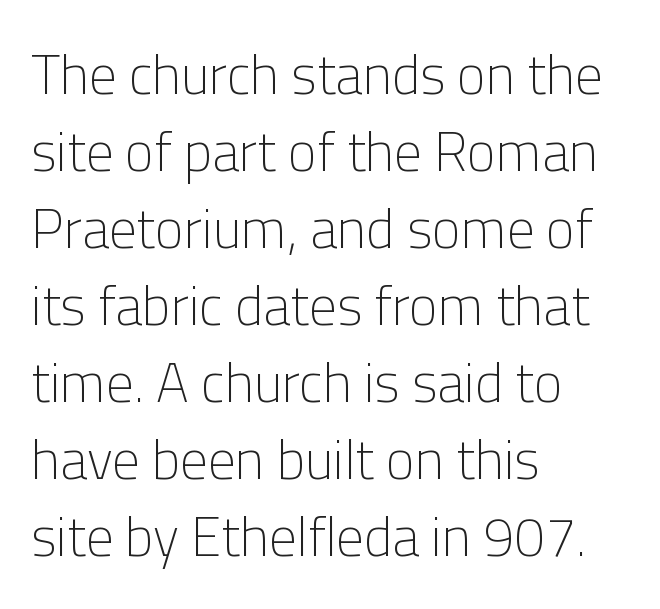
These glyphs show unthickened strokes, regular width or finer. Nothing sits at the stroke ends, so this counts as sans-serif. Honestly, the row spacing looks completely unremarkable. The type sits square on the baseline with zero lean.
